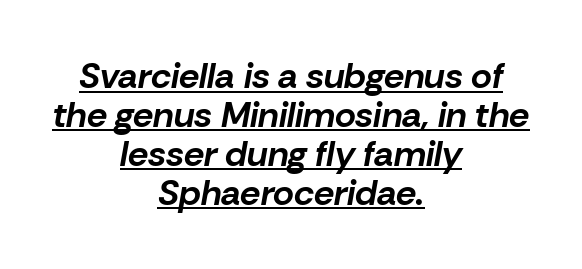
Q: Is the text bold? A: Yes.
Q: Is the text italic (slanted)? A: Yes, it leans right by about 10 degrees.
Q: Is the text underlined? A: Yes.
Q: How is the paragraph aligned? A: Centered.
Q: Is the spacing between letters normal or unusually wide? A: Normal.
Q: Is the spacing between lines tight, normal or loose? A: Tight.
Q: Width (condensed, normal, or wide)? A: Normal.
Q: Stroke contrast? A: Low.
Q: x-height? A: Medium.
Q: Monospaced? A: No.
